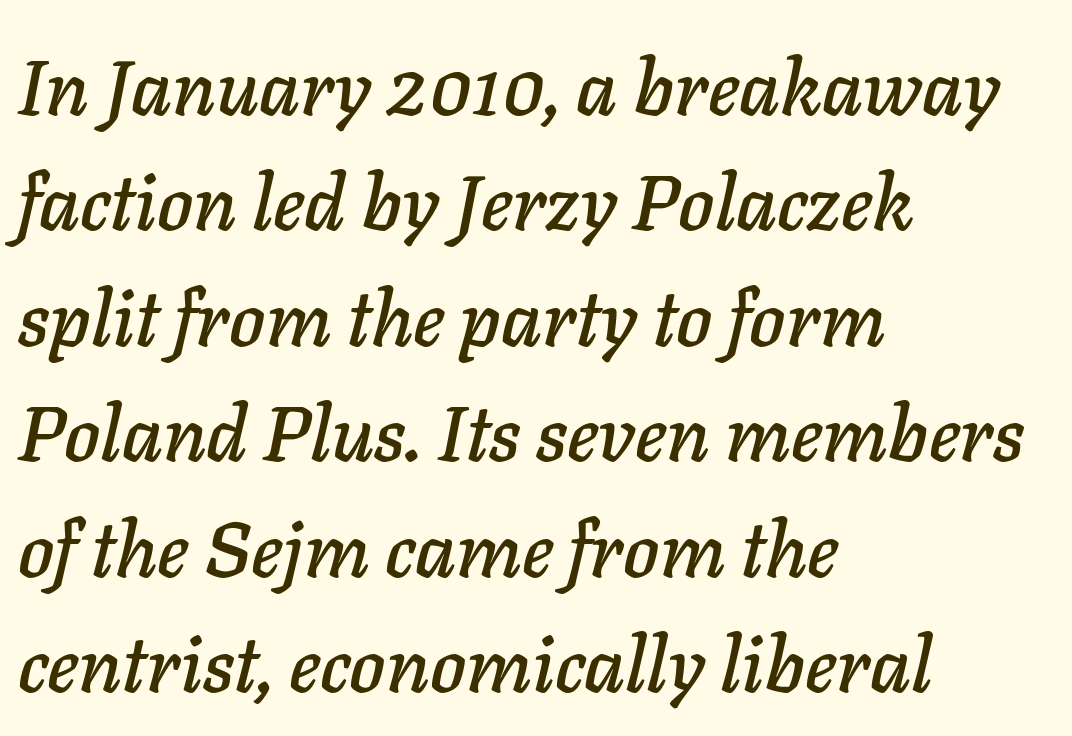
{"italic": "yes", "lean": "right", "slant_degrees": 11, "width": "normal", "stroke_contrast": "low", "x_height": "medium", "monospaced": "no", "underline": "no", "align": "left", "line_spacing": "normal", "line_spacing_ratio": 1.5, "letter_spacing": "normal", "letter_spacing_em": 0.0, "glyph_px": 77}
